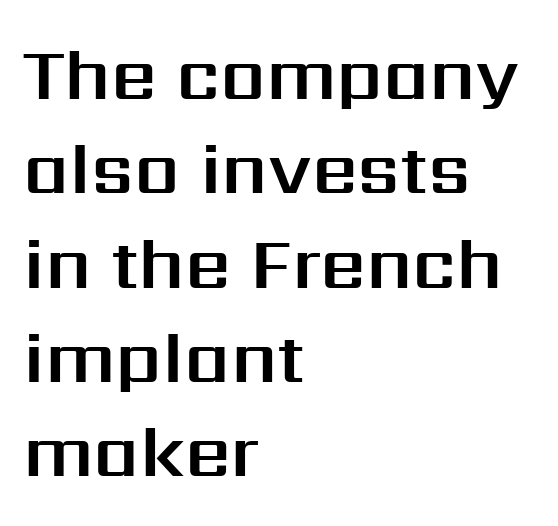
This rendering features lettering with no underline. Examine the stroke ends and you'll find no serifs. Tracking value appears to be zero — textbook default spacing. The line-height multiplier appears to be the usual default. Looks like regular typesetting: each glyph gets only the width it needs. Ordinary non-slanted type is in use.
